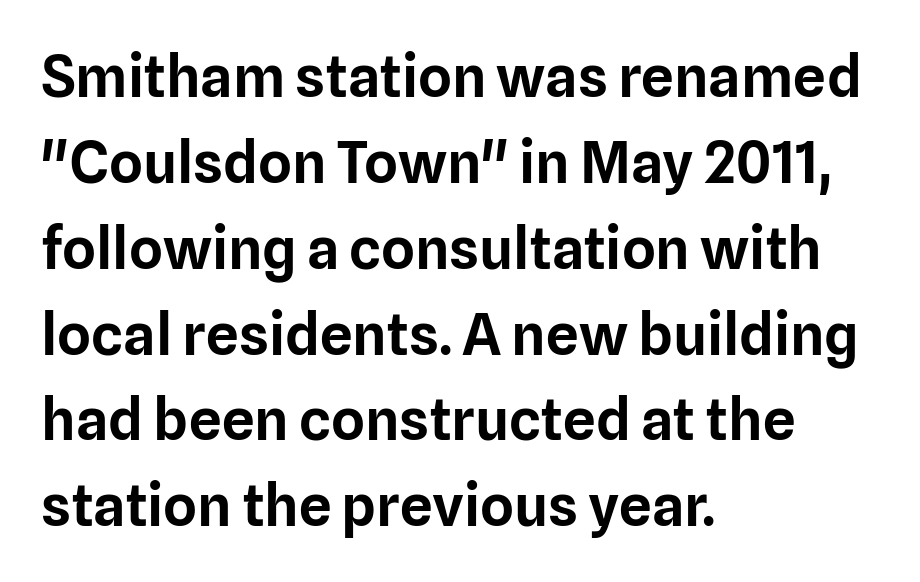
{"serif": "no", "italic": "no", "width": "normal", "stroke_contrast": "low", "x_height": "medium", "monospaced": "no", "underline": "no", "align": "left", "line_spacing": "normal", "line_spacing_ratio": 1.48, "letter_spacing": "normal", "letter_spacing_em": 0.0, "glyph_px": 58}
